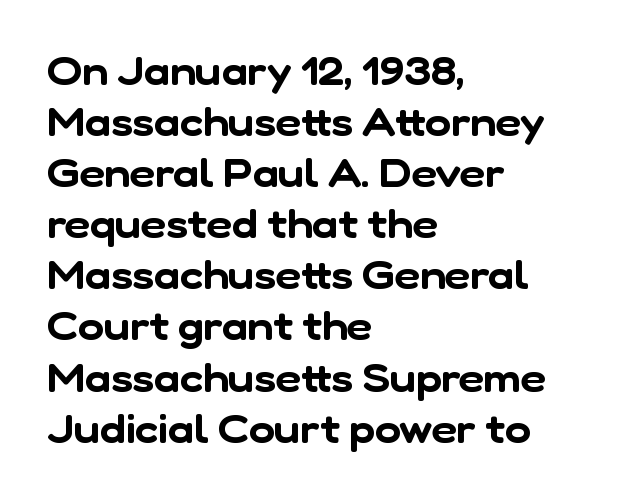
{"serif": "no", "width": "normal", "stroke_contrast": "low", "x_height": "medium", "monospaced": "no", "underline": "no", "align": "left", "line_spacing": "normal", "line_spacing_ratio": 1.31, "letter_spacing": "normal", "letter_spacing_em": 0.0, "glyph_px": 39}
